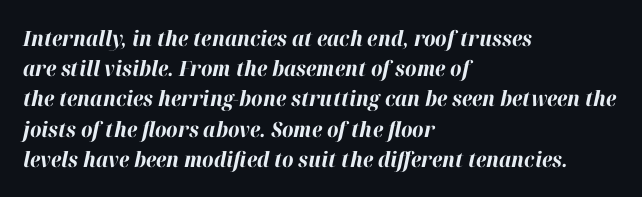
Q: Is the text bold? A: Yes.
Q: Is the text italic (slanted)? A: Yes, it leans right by about 12 degrees.
Q: Is the text underlined? A: No.
Q: How is the paragraph aligned? A: Left-aligned.
Q: Is the spacing between letters normal or unusually wide? A: Normal.
Q: Is the spacing between lines tight, normal or loose? A: Normal.
